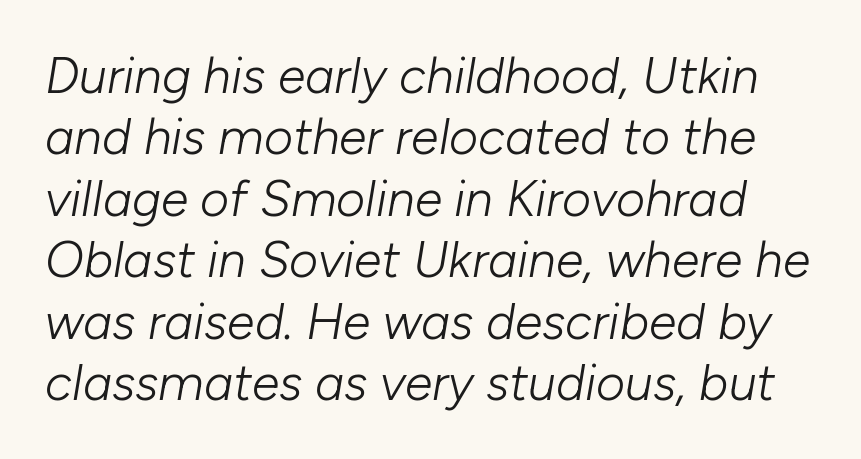
Each letter keeps its own natural width here, so spacing adapts to shape. Designer's note — italics engaged. No chunkiness to these letters — they're not bold. Clear beneath every line of the passage. Does extra space separate the letters? No, they use regular spacing.
